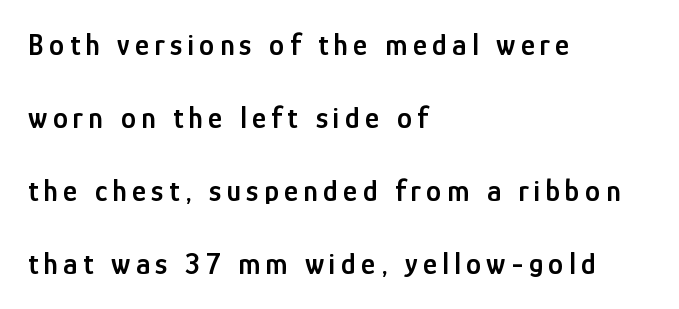
Q: Is the text bold? A: Semi-bold.
Q: Is the text italic (slanted)? A: No, it is upright.
Q: Is the typeface a serif or a sans-serif typeface? A: Sans-serif.
Q: Is the text underlined? A: No.
Q: How is the paragraph aligned? A: Left-aligned.
Q: Is the spacing between lines tight, normal or loose? A: Loose.
Q: Width (condensed, normal, or wide)? A: Condensed.
Q: Stroke contrast? A: Low.
Q: x-height? A: Medium.
Q: Monospaced? A: No.
